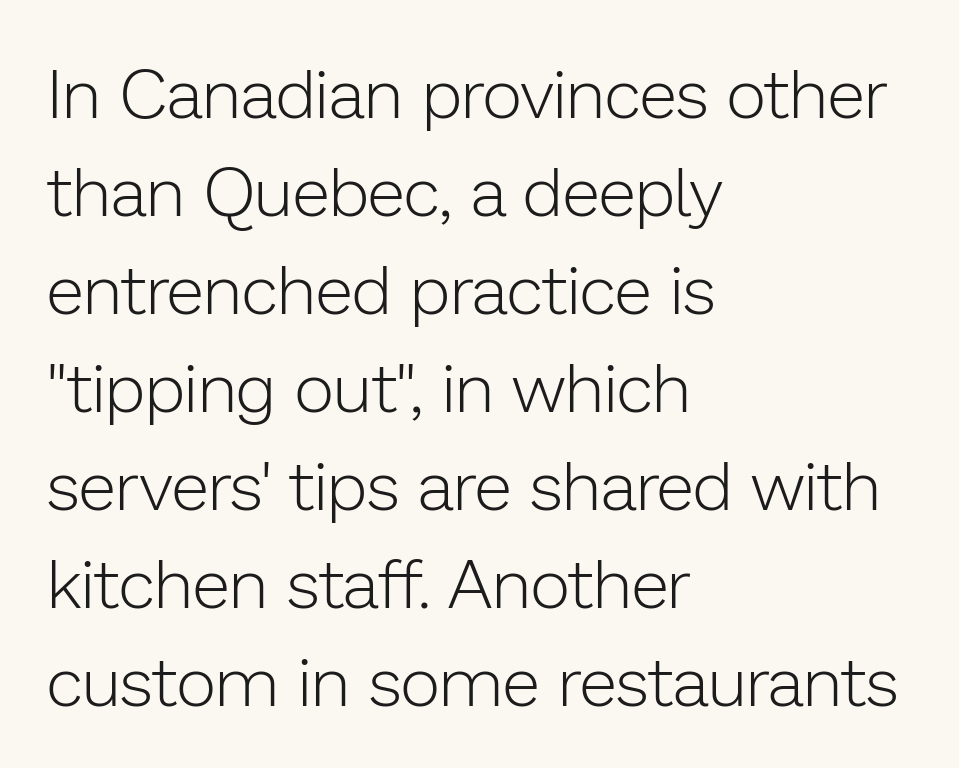
The image shows 69 px light sans-serif type, upright; set left-aligned, normal line spacing (1.42x), normal letter spacing, not underlined; low stroke contrast and a medium x-height.
